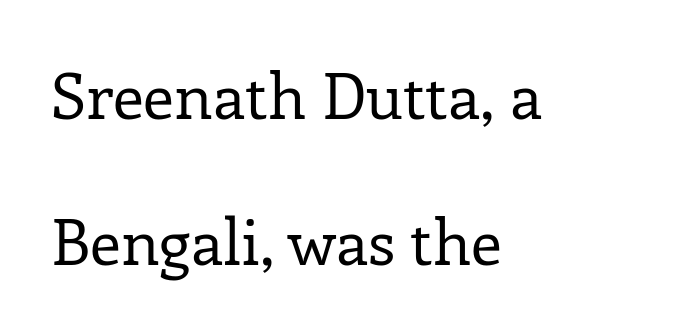
{"serif": "yes", "italic": "no", "bold": "no", "weight": "regular", "width": "normal", "stroke_contrast": "low", "x_height": "medium", "monospaced": "no", "underline": "no", "align": "left", "line_spacing": "loose", "line_spacing_ratio": 2.31, "letter_spacing": "normal", "letter_spacing_em": 0.0, "glyph_px": 63}
